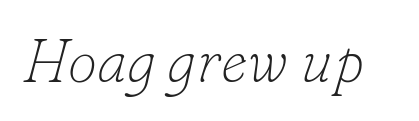
{"serif": "yes", "italic": "yes", "lean": "right", "slant_degrees": 16, "bold": "no", "weight": "thin", "width": "normal", "stroke_contrast": "low", "x_height": "small", "monospaced": "no", "underline": "no", "letter_spacing": "normal", "letter_spacing_em": 0.0, "glyph_px": 60}
